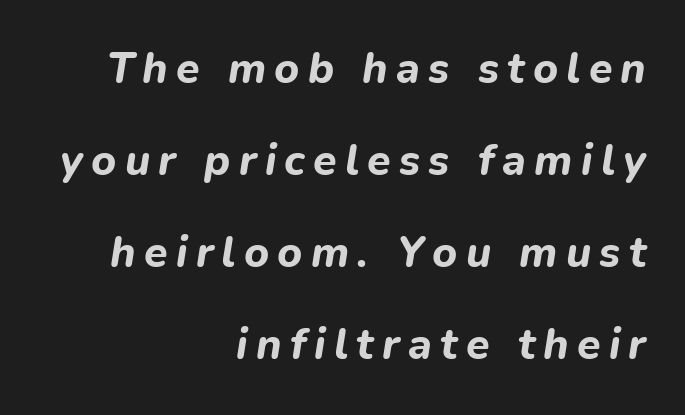
You could not count columns in this text — the font is proportionally spaced. The axis of the letterforms is tilted away from vertical. All the whitespace from short lines collects on the left. In terms of leading, this rendering errs on the spacious side.
